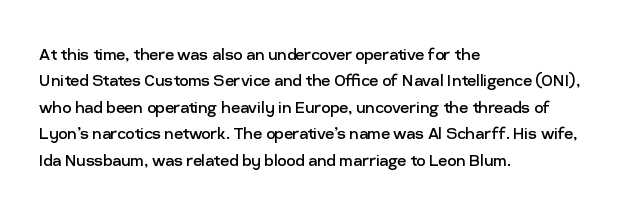
The image shows 20 px text type, upright; set left-aligned, normal line spacing (1.32x), normal letter spacing, not underlined.
